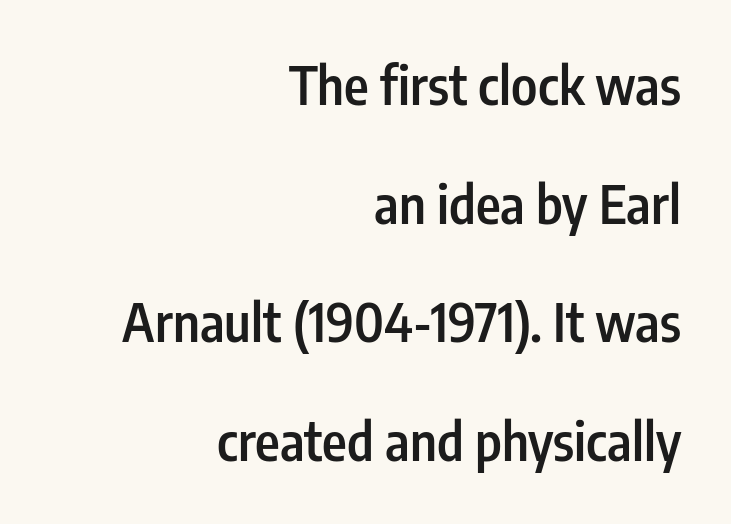
Q: Is the text bold? A: Semi-bold.
Q: Is the text italic (slanted)? A: No, it is upright.
Q: Is the typeface a serif or a sans-serif typeface? A: Sans-serif.
Q: Is the text underlined? A: No.
Q: How is the paragraph aligned? A: Right-aligned.
Q: Is the spacing between letters normal or unusually wide? A: Normal.
Q: Is the spacing between lines tight, normal or loose? A: Loose.
Q: Width (condensed, normal, or wide)? A: Condensed.
Q: Stroke contrast? A: Low.
Q: x-height? A: Medium.
Q: Monospaced? A: No.
